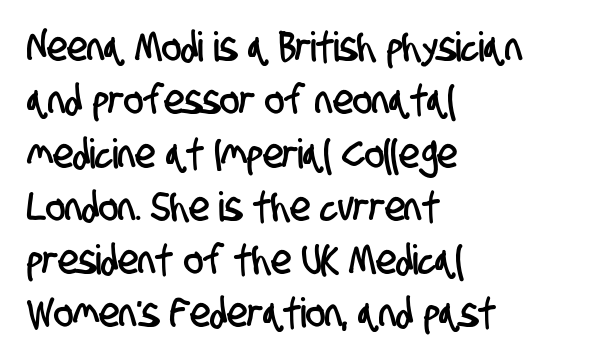
The image shows 41 px condensed sans-serif type; set left-aligned, normal line spacing (1.3x), normal letter spacing, not underlined; low stroke contrast and a large x-height.
